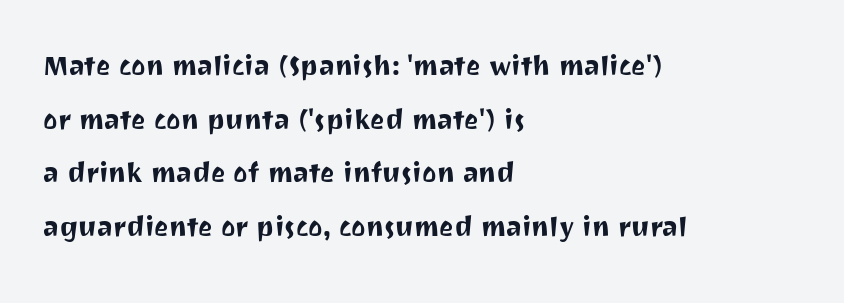
Whoever set this chose a conventional vertical rhythm. The text was rendered using a sans face with plain stroke endings. Quick note: underline off. Each line starts at the same left margin while the right side varies. These lines are rendered in a variable-pitch font. Posture: upright roman.
